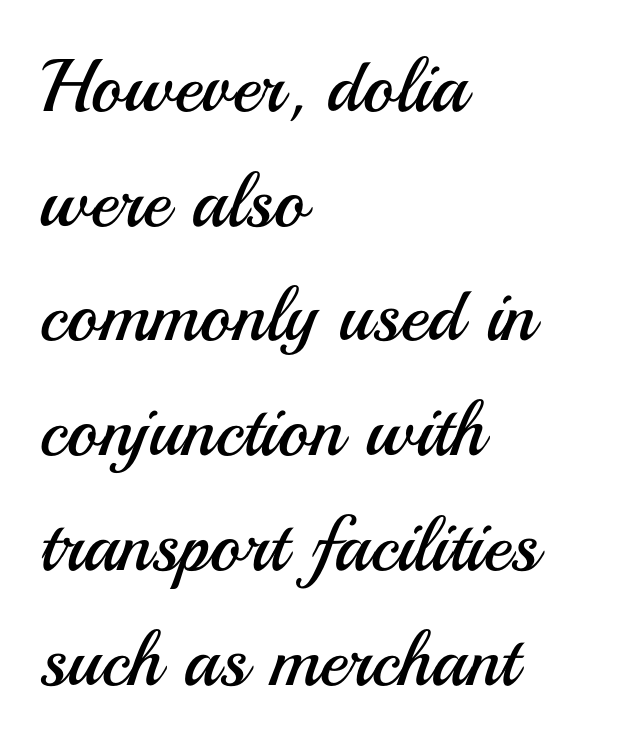
{"serif": "no", "bold": "no", "weight": "regular", "width": "normal", "stroke_contrast": "medium", "x_height": "small", "monospaced": "no", "underline": "no", "align": "left", "line_spacing": "normal", "line_spacing_ratio": 1.53, "letter_spacing": "normal", "letter_spacing_em": 0.0, "glyph_px": 75}
